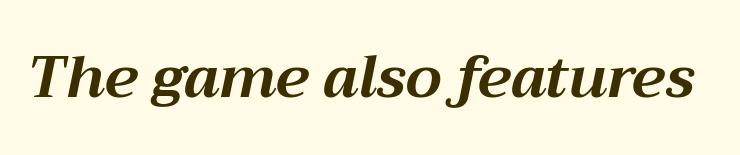
{"italic": "yes", "lean": "right", "slant_degrees": 12, "bold": "yes", "weight": "bold", "width": "normal", "stroke_contrast": "medium", "x_height": "medium", "monospaced": "no", "underline": "no", "letter_spacing": "normal", "letter_spacing_em": 0.0, "glyph_px": 58}
